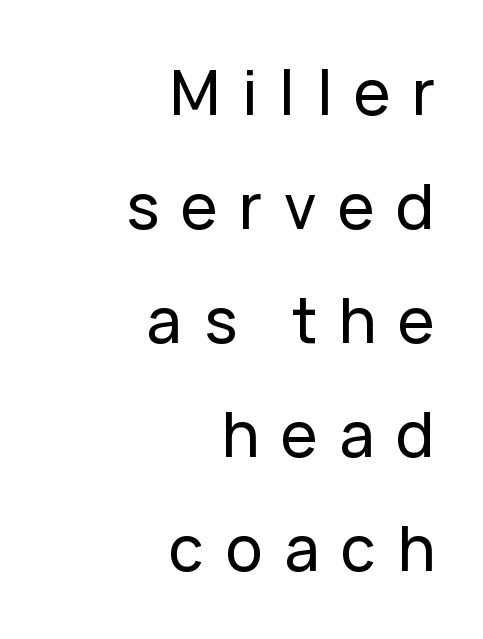
The image shows 62 px sans-serif type, upright; set right-aligned, line spacing 1.84x, unusually wide letter spacing (+0.35 em), not underlined; low stroke contrast and a medium x-height.
